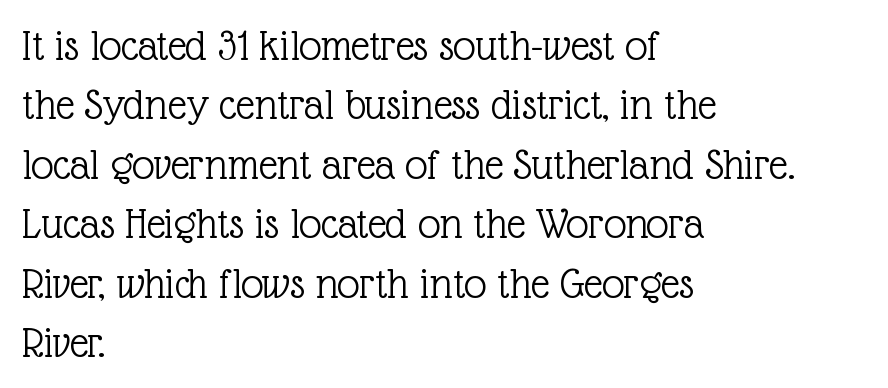
Underline: absent. These lines are rendered in a variable-pitch font. Quick note: interline space is typical. No letter is thick-stroked: the sample isn't bold.
